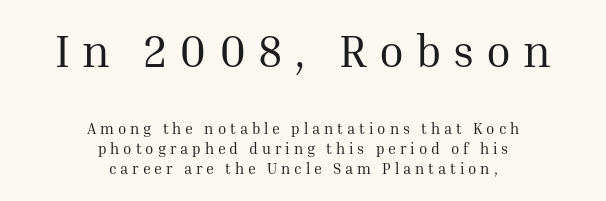
Horizontally, the lines are justified to the midpoint only. Leading matches the norm, producing a regular column. The passage shown is typed in a proportional face where columns would drift. Yep, those are serifs on the letters. This is roman type, the default non-slanted kind. Check the space under the baseline: it is left empty.
